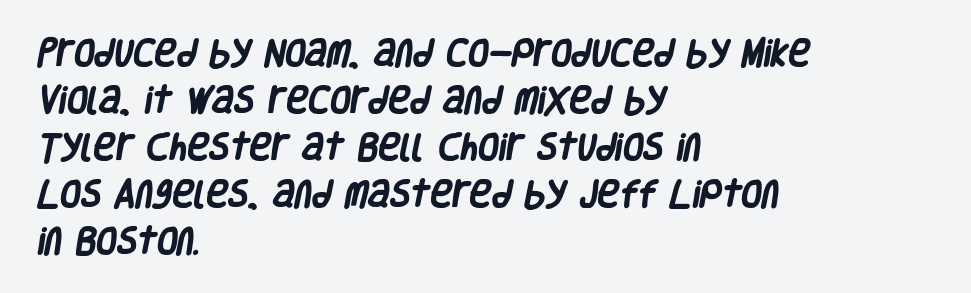
Here the designer chose a conventional face with non-uniform glyph widths. The words here are not underlined. The sample has been set heavy, in full bold. The text block is weighted toward the left margin, trailing off unevenly rightward.
